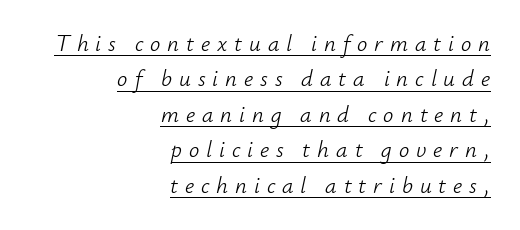
Q: Is the text bold? A: No.
Q: Is the text italic (slanted)? A: Yes, it leans right by about 12 degrees.
Q: Is the text underlined? A: Yes.
Q: How is the paragraph aligned? A: Right-aligned.
Q: Is the spacing between letters normal or unusually wide? A: Unusually wide.
Q: Is the spacing between lines tight, normal or loose? A: Normal.
